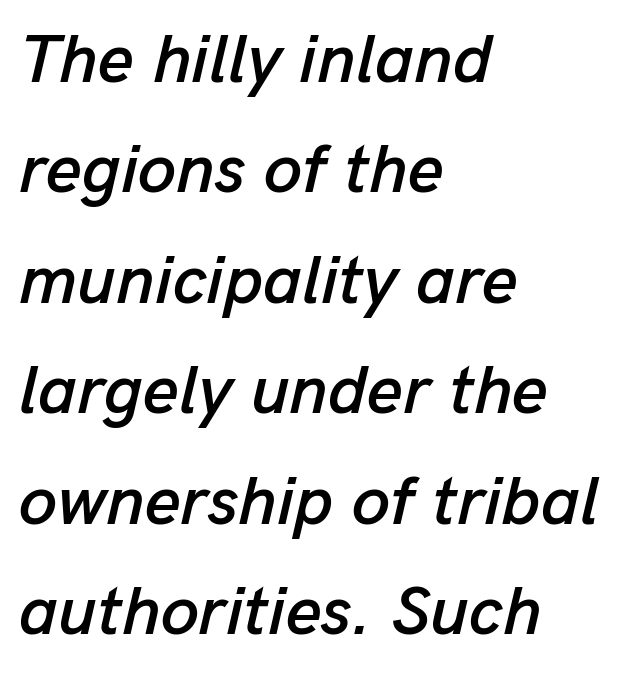
Q: Is the text italic (slanted)? A: Yes, it leans right by about 13 degrees.
Q: Is the text underlined? A: No.
Q: How is the paragraph aligned? A: Left-aligned.
Q: Is the spacing between letters normal or unusually wide? A: Normal.
Q: Is the spacing between lines tight, normal or loose? A: Normal.
Q: Width (condensed, normal, or wide)? A: Normal.
Q: Stroke contrast? A: Low.
Q: x-height? A: Medium.
Q: Monospaced? A: No.
